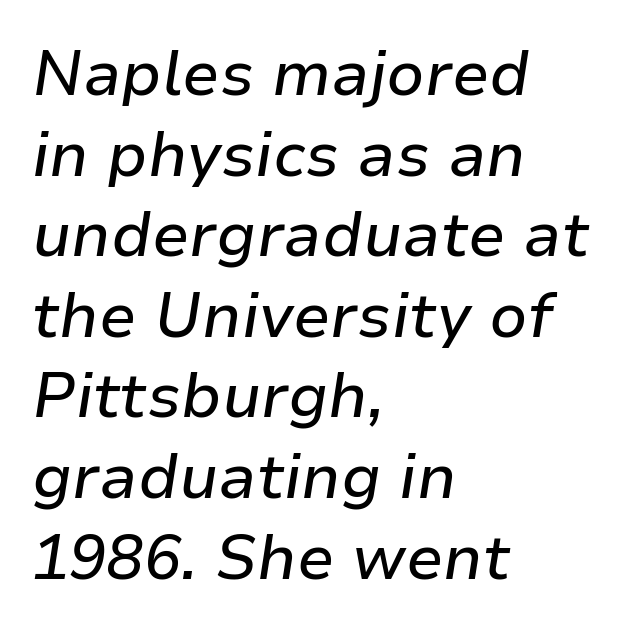
Q: Is the text italic (slanted)? A: Yes, it leans right by about 9 degrees.
Q: Is the text underlined? A: No.
Q: How is the paragraph aligned? A: Left-aligned.
Q: Is the spacing between letters normal or unusually wide? A: Normal.
Q: Is the spacing between lines tight, normal or loose? A: Normal.
Q: Width (condensed, normal, or wide)? A: Normal.
Q: Stroke contrast? A: Low.
Q: x-height? A: Medium.
Q: Monospaced? A: No.
